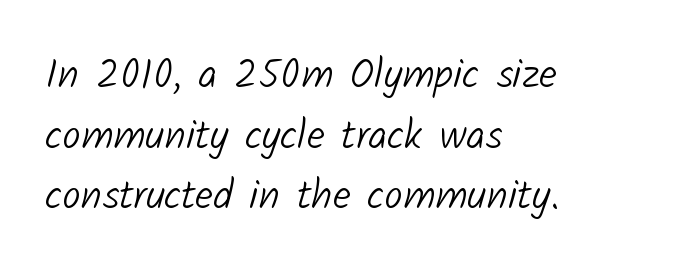
Spacing verdict: proportional, widths tailored to each character. The face used here is a sans, in the tradition of grotesques and geometrics. The block of text has a typical density, with ordinary space between rows. Type without underlining.
